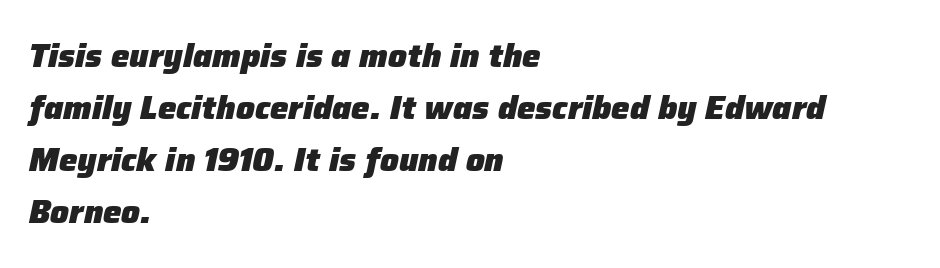
The image shows 33 px heavy type, italic (leaning right); set left-aligned, normal line spacing (1.58x), normal letter spacing, not underlined; low stroke contrast and a medium x-height.
